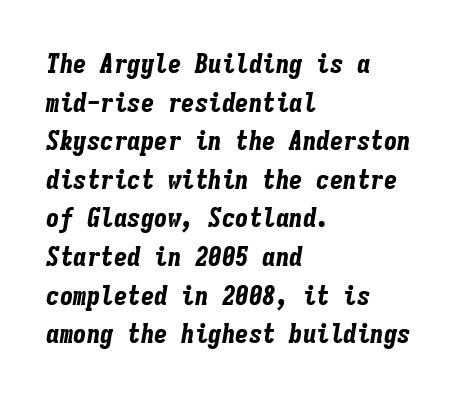
There is no visible air inserted between adjacent glyphs. You'd pick this weight for a headline — it's a proper bold. The typesetter chose a ragged-right arrangement here. A clean baseline with only descenders dipping below it.
